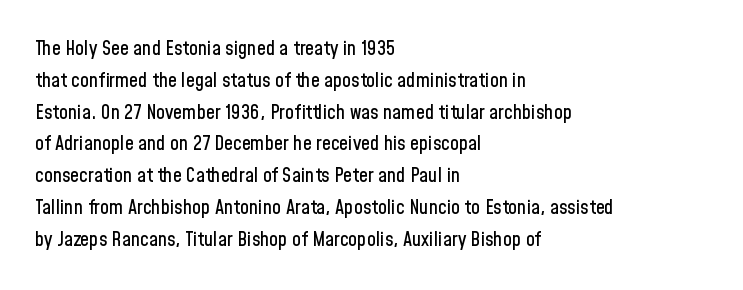
The image shows 20 px text type, upright; set left-aligned, normal line spacing (1.59x), normal letter spacing, not underlined.
